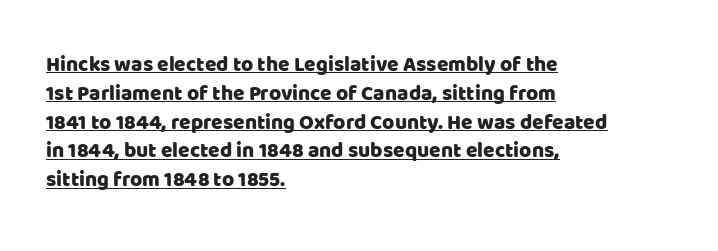
The image shows 21 px text type, upright; set left-aligned, normal line spacing (1.37x), normal letter spacing, underlined.
